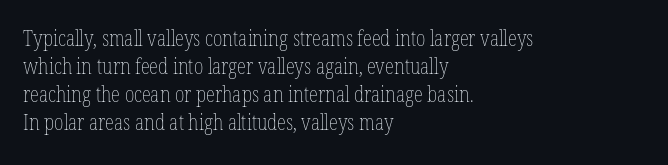
The image shows 21 px text type, upright; set left-aligned, normal line spacing (1.33x), normal letter spacing, not underlined.
